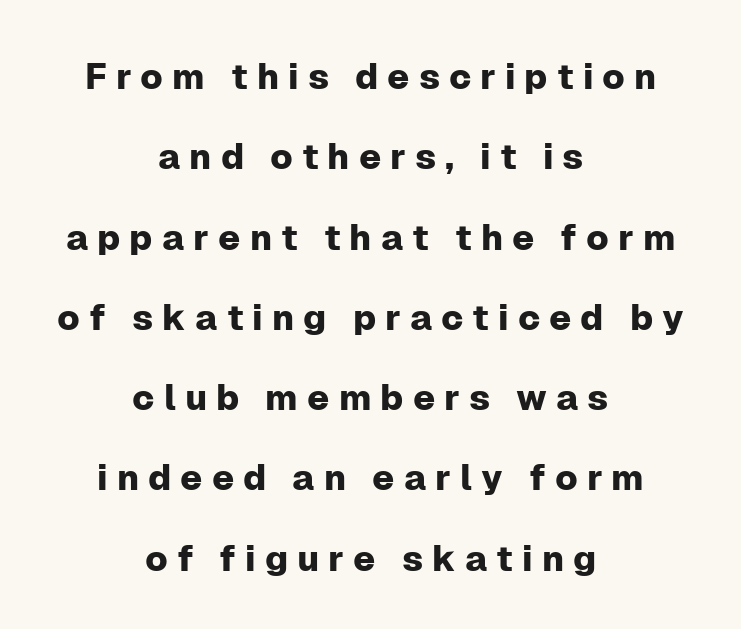
{"serif": "no", "italic": "no", "width": "normal", "stroke_contrast": "low", "x_height": "medium", "monospaced": "no", "underline": "no", "align": "center", "line_spacing": "loose", "line_spacing_ratio": 2.23, "letter_spacing": "wide", "letter_spacing_em": 0.25, "glyph_px": 36}
